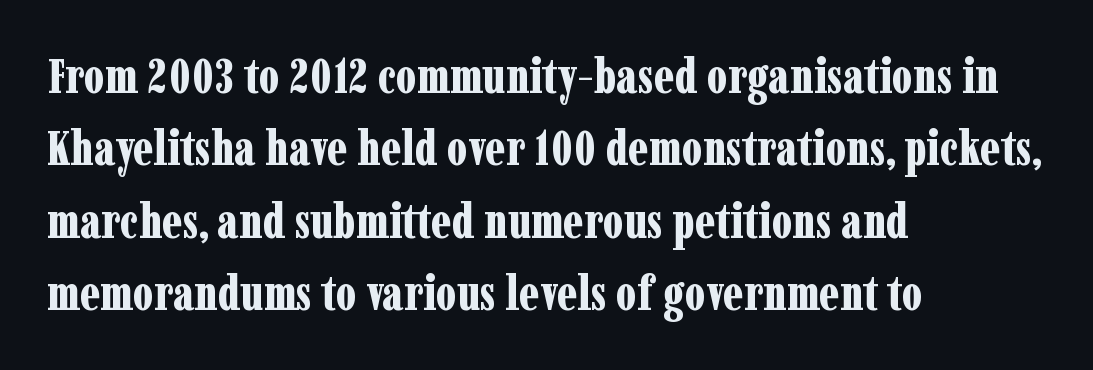
The image shows 48 px bold, condensed serif type, upright; set left-aligned, normal line spacing (1.51x), normal letter spacing, not underlined; low stroke contrast and a medium x-height.
